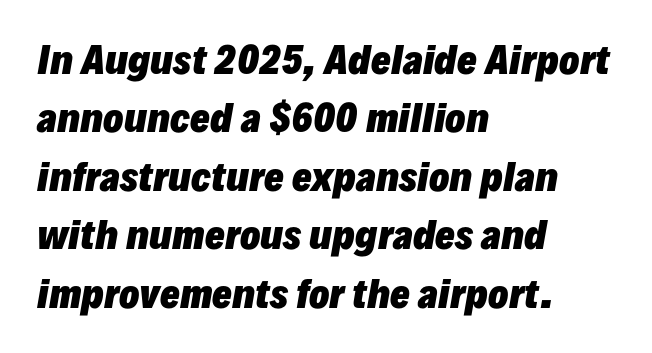
The image shows 37 px heavy type, italic (leaning right); set left-aligned, normal line spacing (1.58x), normal letter spacing, not underlined; low stroke contrast and a medium x-height.
